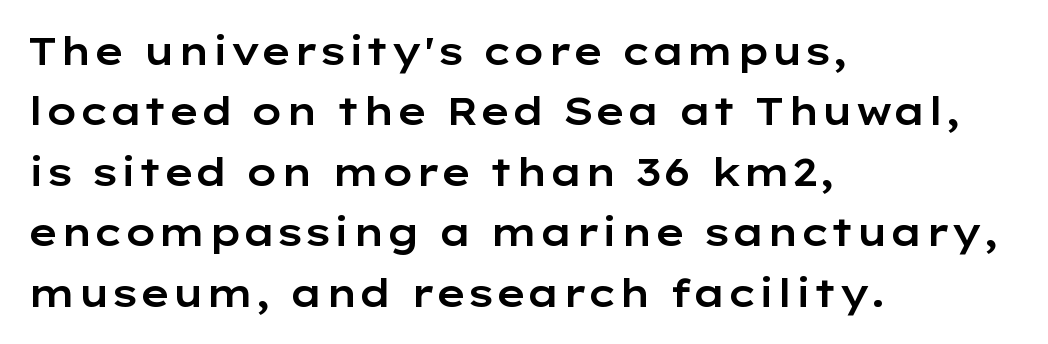
A typesetter would call this leading conventional body-copy spacing. The typeface chosen for these lines omits serifs. No italicization has been applied; the sample stays upright. Short note: letters normally spaced. Leftover space on each line is placed entirely after the last word.
